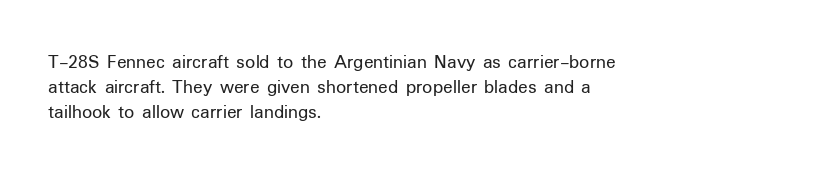
{"italic": "no", "bold": "no", "underline": "no", "align": "left", "line_spacing_ratio": 1.24, "letter_spacing": "normal", "letter_spacing_em": 0.0, "glyph_px": 20}
